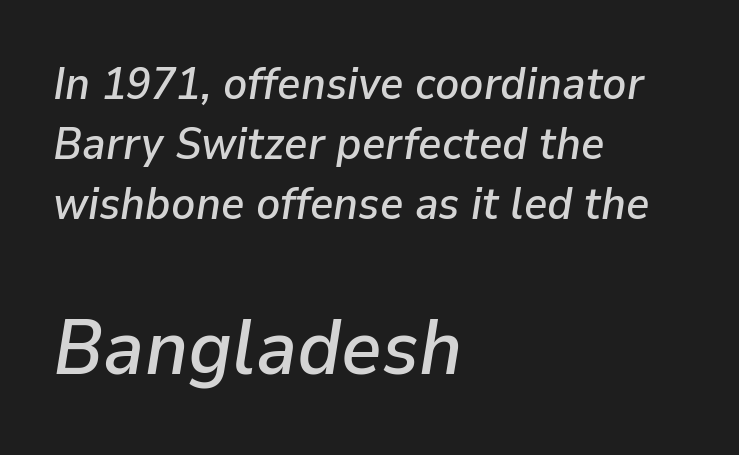
Q: Is the text italic (slanted)? A: Yes, it leans right by about 9 degrees.
Q: Is the text underlined? A: No.
Q: How is the paragraph aligned? A: Left-aligned.
Q: Is the spacing between letters normal or unusually wide? A: Normal.
Q: Is the spacing between lines tight, normal or loose? A: Normal.
Q: Which block of text is set in a larger size, the first (top) or the second (bottom)? A: The second (bottom) one.
Q: Width (condensed, normal, or wide)? A: Normal.
Q: Stroke contrast? A: Low.
Q: x-height? A: Medium.
Q: Monospaced? A: No.
